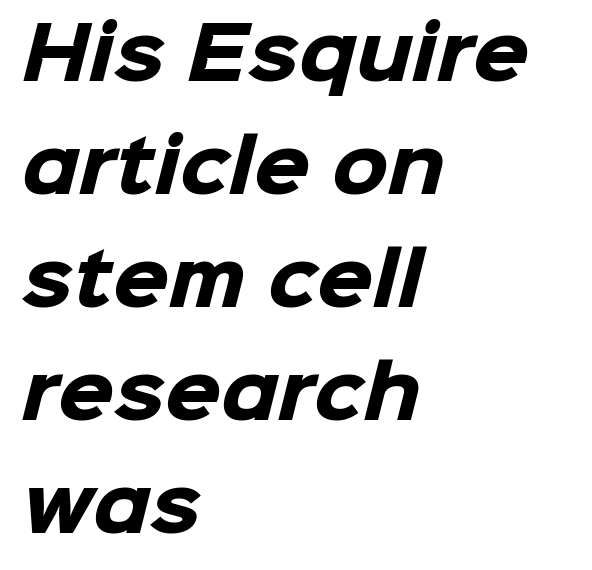
The image shows 72 px heavy sans-serif type; set left-aligned, normal line spacing (1.57x), normal letter spacing, not underlined; low stroke contrast and a medium x-height.
